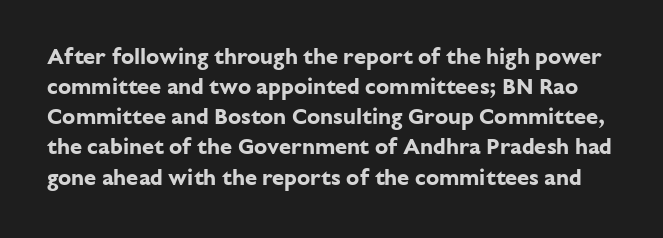
Q: Is the text bold? A: Yes.
Q: Is the text italic (slanted)? A: No, it is upright.
Q: Is the text underlined? A: No.
Q: Is the spacing between letters normal or unusually wide? A: Normal.
Q: Is the spacing between lines tight, normal or loose? A: Normal.
